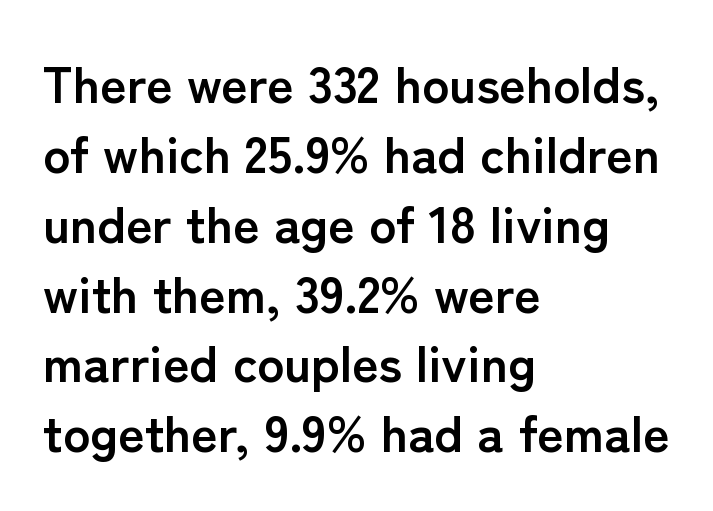
The rendering anchors every line to the left-hand side. The strip under each line holds only bare page. This sample uses an upright cut, with every glyph sitting square on the baseline. Character widths vary here, with narrow letters taking less room than wide ones.
